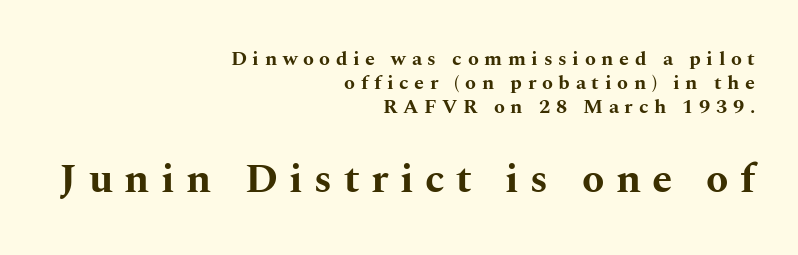
Q: Is the text bold? A: Yes.
Q: Is the text italic (slanted)? A: No, it is upright.
Q: Is the typeface a serif or a sans-serif typeface? A: Serif.
Q: Is the text underlined? A: No.
Q: How is the paragraph aligned? A: Right-aligned.
Q: Is the spacing between letters normal or unusually wide? A: Unusually wide.
Q: Which block of text is set in a larger size, the first (top) or the second (bottom)? A: The second (bottom) one.
Q: Width (condensed, normal, or wide)? A: Wide.
Q: Stroke contrast? A: Medium.
Q: x-height? A: Medium.
Q: Monospaced? A: No.
